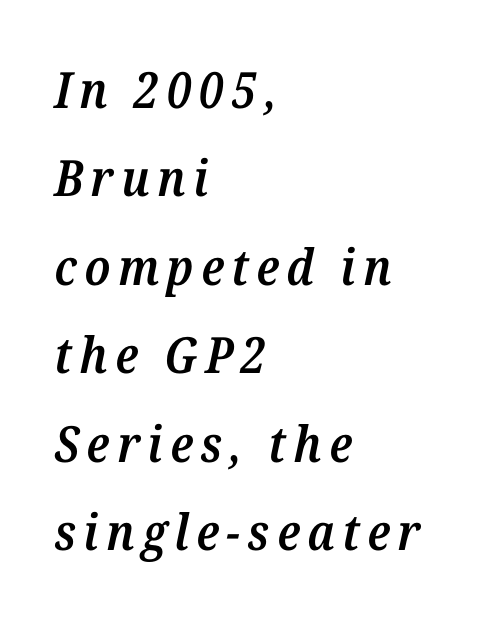
The image shows 50 px semibold serif type, italic (leaning right); set left-aligned, line spacing 1.77x, not underlined; medium stroke contrast and a medium x-height.
